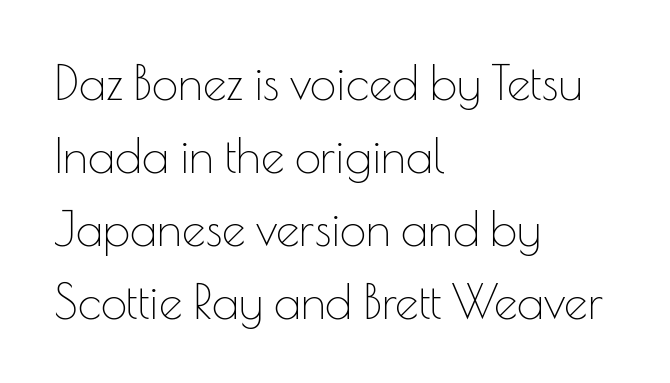
Q: Is the text bold? A: No.
Q: Is the text italic (slanted)? A: No, it is upright.
Q: Is the typeface a serif or a sans-serif typeface? A: Sans-serif.
Q: Is the text underlined? A: No.
Q: How is the paragraph aligned? A: Left-aligned.
Q: Is the spacing between letters normal or unusually wide? A: Normal.
Q: Is the spacing between lines tight, normal or loose? A: Normal.
Q: Width (condensed, normal, or wide)? A: Normal.
Q: Stroke contrast? A: Low.
Q: x-height? A: Small.
Q: Monospaced? A: No.
